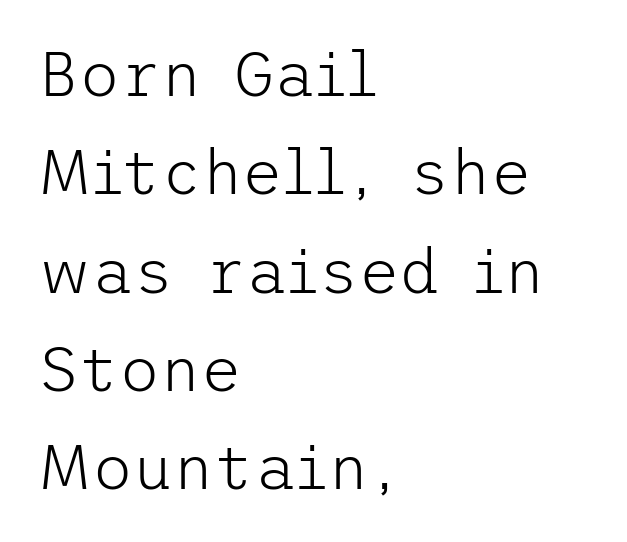
Q: Is the text bold? A: No.
Q: Is the text italic (slanted)? A: No, it is upright.
Q: Is the typeface a serif or a sans-serif typeface? A: Sans-serif.
Q: Is the text underlined? A: No.
Q: How is the paragraph aligned? A: Left-aligned.
Q: Is the spacing between letters normal or unusually wide? A: Normal.
Q: Is the spacing between lines tight, normal or loose? A: Normal.
Q: Width (condensed, normal, or wide)? A: Normal.
Q: Stroke contrast? A: Low.
Q: x-height? A: Medium.
